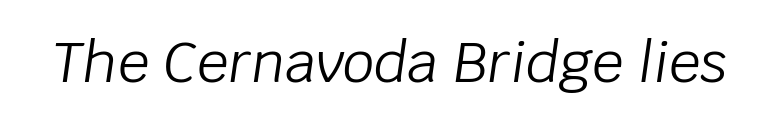
The image shows 56 px light type, italic (leaning right); set normal letter spacing, not underlined; low stroke contrast and a large x-height.
